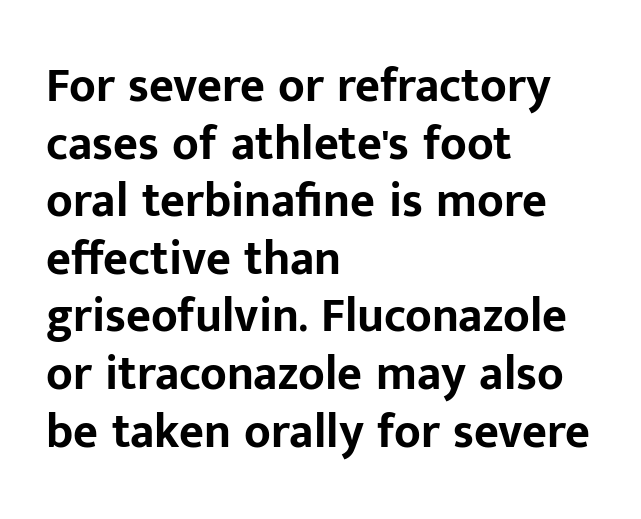
{"serif": "no", "italic": "no", "bold": "yes", "weight": "bold", "width": "normal", "stroke_contrast": "low", "x_height": "medium", "monospaced": "no", "underline": "no", "align": "left", "line_spacing_ratio": 1.2, "letter_spacing": "normal", "letter_spacing_em": 0.0, "glyph_px": 48}
